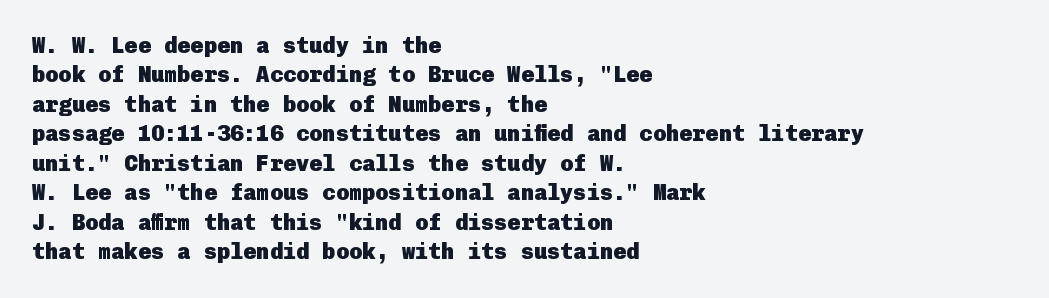
The image shows 22 px bold type, upright; set left-aligned, normal line spacing (1.34x), normal letter spacing, not underlined.
